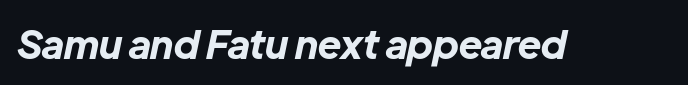
Q: Is the text bold? A: Yes.
Q: Is the text italic (slanted)? A: Yes, it leans right by about 12 degrees.
Q: Is the text underlined? A: No.
Q: Is the spacing between letters normal or unusually wide? A: Normal.
Q: Width (condensed, normal, or wide)? A: Normal.
Q: Stroke contrast? A: Low.
Q: x-height? A: Medium.
Q: Monospaced? A: No.
